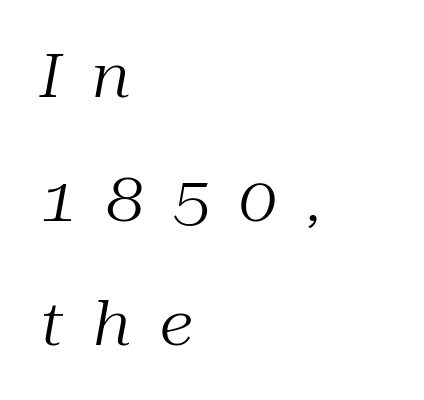
The image shows 61 px regular-weight serif type, italic (leaning right); set left-aligned, loose line spacing (2.03x), unusually wide letter spacing (+0.47 em), not underlined; medium stroke contrast and a medium x-height.
